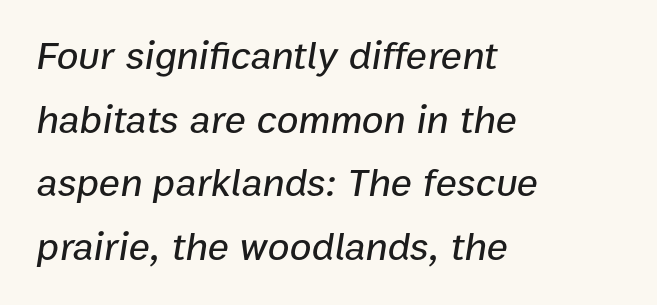
Q: Is the text italic (slanted)? A: Yes, it leans right by about 9 degrees.
Q: Is the text underlined? A: No.
Q: How is the paragraph aligned? A: Left-aligned.
Q: Is the spacing between letters normal or unusually wide? A: Normal.
Q: Is the spacing between lines tight, normal or loose? A: Normal.
Q: Width (condensed, normal, or wide)? A: Normal.
Q: Stroke contrast? A: Low.
Q: x-height? A: Medium.
Q: Monospaced? A: No.
